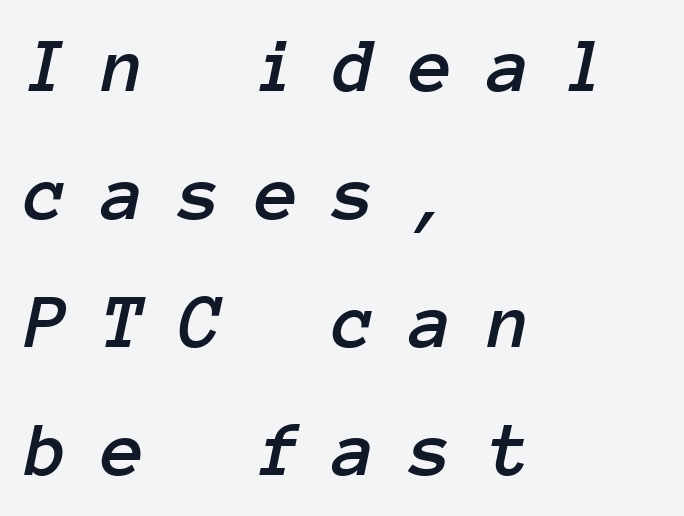
Q: Is the text italic (slanted)? A: Yes, it leans right by about 12 degrees.
Q: Is the text underlined? A: No.
Q: How is the paragraph aligned? A: Left-aligned.
Q: Is the spacing between letters normal or unusually wide? A: Unusually wide.
Q: Is the spacing between lines tight, normal or loose? A: Normal.
Q: Width (condensed, normal, or wide)? A: Normal.
Q: Stroke contrast? A: Low.
Q: x-height? A: Medium.
Q: Monospaced? A: Yes.
